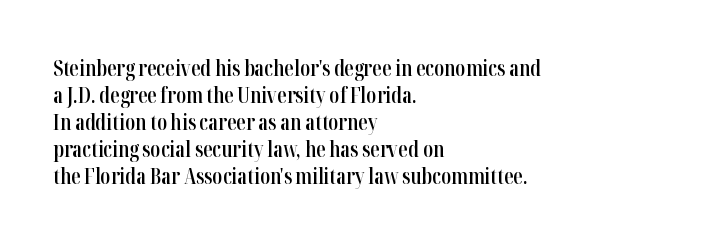
The typography opts for an upright posture over an oblique one. The typesetting leans somewhat heavy: a semibold. Look at the tracking — it's just the regular setting, nothing added. Bare-footed words on every line. Summary of vertical rhythm: regular, with standard interline spacing. The paragraph shown leans on its left margin.
